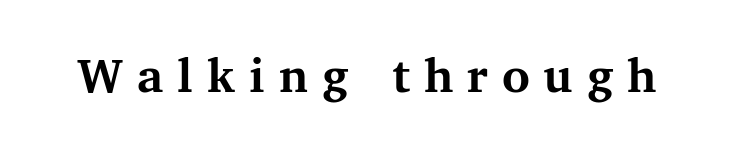
Q: Is the text bold? A: Yes.
Q: Is the text italic (slanted)? A: No, it is upright.
Q: Is the typeface a serif or a sans-serif typeface? A: Serif.
Q: Is the text underlined? A: No.
Q: Is the spacing between letters normal or unusually wide? A: Unusually wide.
Q: Width (condensed, normal, or wide)? A: Normal.
Q: Stroke contrast? A: Medium.
Q: x-height? A: Medium.
Q: Monospaced? A: No.
